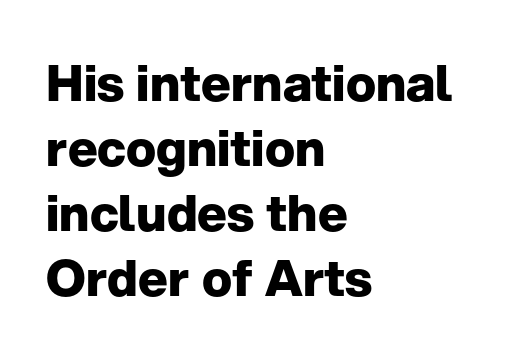
{"serif": "no", "italic": "no", "bold": "yes", "weight": "heavy", "width": "normal", "stroke_contrast": "low", "x_height": "medium", "monospaced": "no", "underline": "no", "align": "left", "line_spacing": "normal", "line_spacing_ratio": 1.3, "letter_spacing": "normal", "letter_spacing_em": 0.0, "glyph_px": 50}
